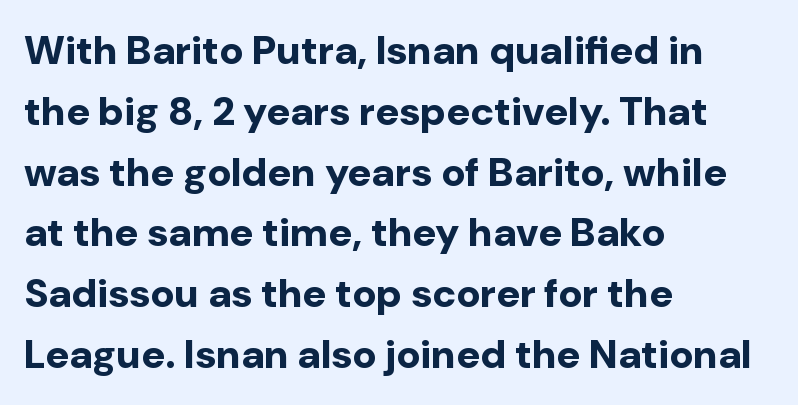
Q: Is the text bold? A: Yes.
Q: Is the text italic (slanted)? A: No, it is upright.
Q: Is the typeface a serif or a sans-serif typeface? A: Sans-serif.
Q: Is the text underlined? A: No.
Q: How is the paragraph aligned? A: Left-aligned.
Q: Is the spacing between letters normal or unusually wide? A: Normal.
Q: Is the spacing between lines tight, normal or loose? A: Normal.
Q: Width (condensed, normal, or wide)? A: Normal.
Q: Stroke contrast? A: Low.
Q: x-height? A: Medium.
Q: Monospaced? A: No.
